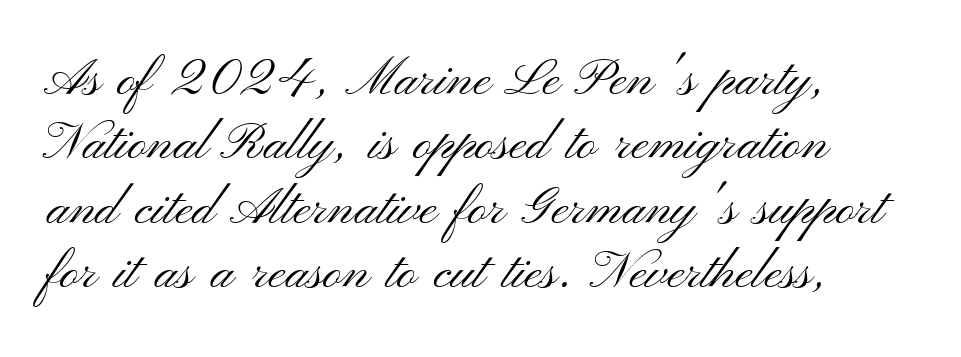
{"serif": "no", "bold": "no", "weight": "light", "width": "wide", "stroke_contrast": "medium", "x_height": "small", "monospaced": "no", "underline": "no", "line_spacing_ratio": 1.24, "letter_spacing": "normal", "letter_spacing_em": 0.0, "glyph_px": 52}
